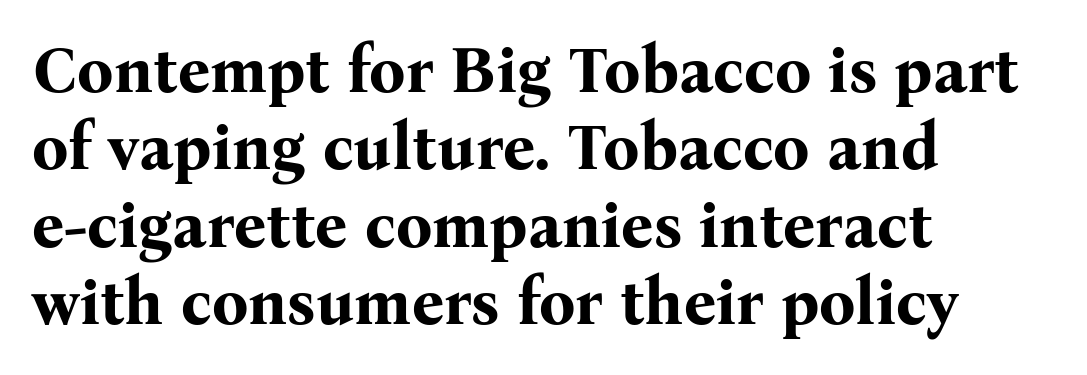
Q: Is the text bold? A: Yes.
Q: Is the text italic (slanted)? A: No, it is upright.
Q: Is the typeface a serif or a sans-serif typeface? A: Serif.
Q: Is the text underlined? A: No.
Q: How is the paragraph aligned? A: Left-aligned.
Q: Is the spacing between letters normal or unusually wide? A: Normal.
Q: Width (condensed, normal, or wide)? A: Normal.
Q: Stroke contrast? A: Medium.
Q: x-height? A: Medium.
Q: Monospaced? A: No.
